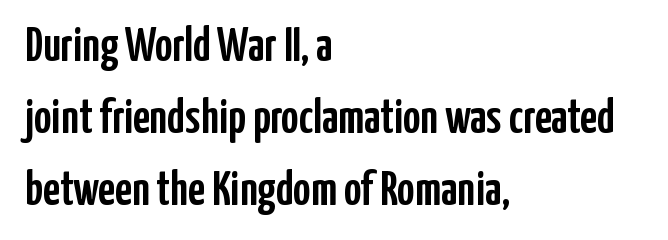
The vertical gap from one line to the next is medium. Classification — sans serif. Is there any slant? The stems are plumb. Think of a printed novel: that variable character pitch is what you see here. Here the glyphs are tracked normally, forming tight word shapes. A classic flush-left, rag-right setting is used for this passage.
